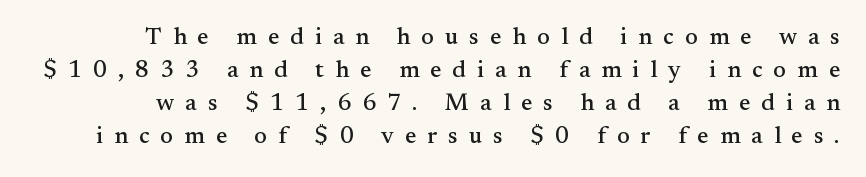
{"italic": "no", "underline": "no", "line_spacing": "normal", "line_spacing_ratio": 1.38, "letter_spacing": "wide", "letter_spacing_em": 0.46, "glyph_px": 24}
